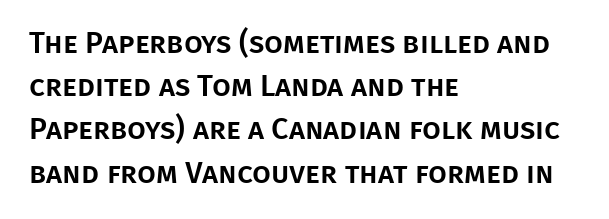
Q: Is the text italic (slanted)? A: No, it is upright.
Q: Is the typeface a serif or a sans-serif typeface? A: Sans-serif.
Q: Is the text underlined? A: No.
Q: How is the paragraph aligned? A: Left-aligned.
Q: Is the spacing between letters normal or unusually wide? A: Normal.
Q: Is the spacing between lines tight, normal or loose? A: Normal.
Q: Width (condensed, normal, or wide)? A: Normal.
Q: Stroke contrast? A: Low.
Q: x-height? A: Large.
Q: Monospaced? A: No.
